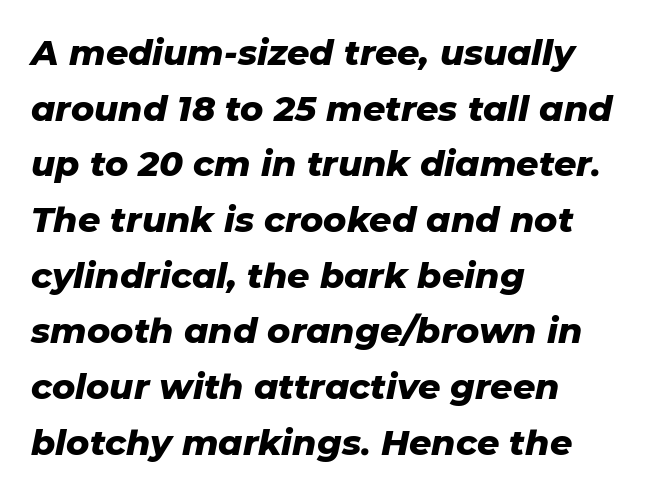
{"italic": "yes", "lean": "right", "slant_degrees": 11, "bold": "yes", "weight": "heavy", "width": "normal", "stroke_contrast": "low", "x_height": "medium", "monospaced": "no", "underline": "no", "align": "left", "line_spacing": "normal", "line_spacing_ratio": 1.59, "letter_spacing": "normal", "letter_spacing_em": 0.0, "glyph_px": 35}
